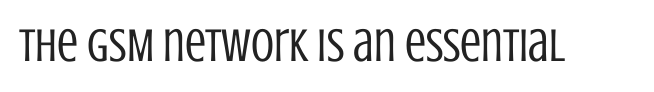
Q: Is the text bold? A: No.
Q: Is the text italic (slanted)? A: No, it is upright.
Q: Is the typeface a serif or a sans-serif typeface? A: Sans-serif.
Q: Is the text underlined? A: No.
Q: Is the spacing between letters normal or unusually wide? A: Normal.
Q: Width (condensed, normal, or wide)? A: Condensed.
Q: Stroke contrast? A: Low.
Q: x-height? A: Large.
Q: Monospaced? A: No.
